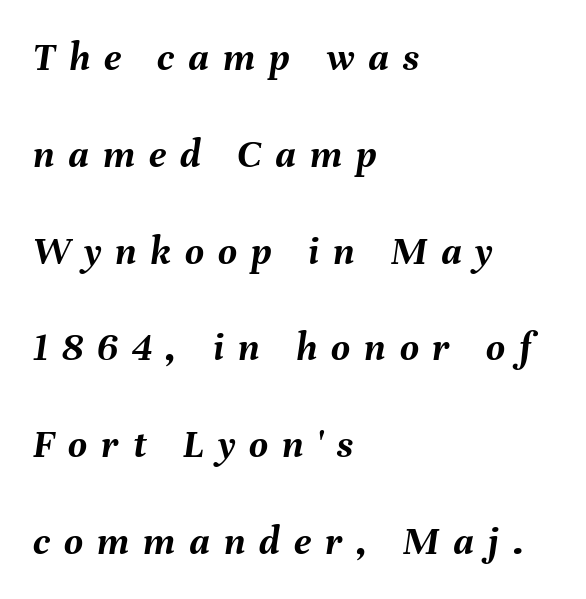
The image shows 41 px semibold type, italic (leaning right); set left-aligned, loose line spacing (2.36x), unusually wide letter spacing (+0.34 em), not underlined; medium stroke contrast and a medium x-height.
